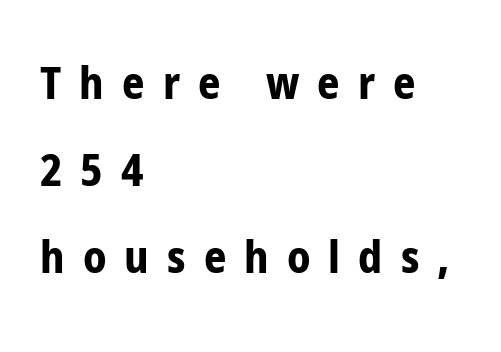
Horizontal bands of white between lines are thick stripes. Style check: upright. This sample is left-justified, so line endings fall wherever the words run out. On the weight axis this lands at bold, roughly 700. Each letter keeps its own natural width here, so spacing adapts to shape. Loose tracking; the words dissolve into strings of separated letters.
